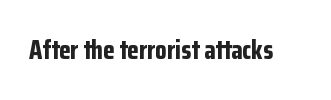
The image shows 26 px bold type, upright; set normal letter spacing, not underlined.
